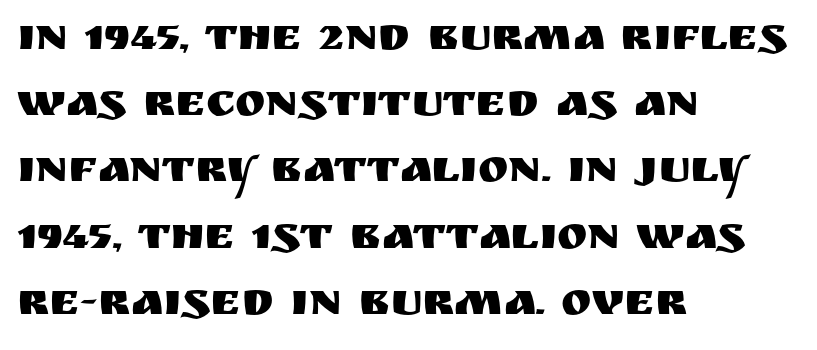
Anything drawn beneath the words? Only blank space. Every character sits straight up, as roman type does. In terms of letterspacing, this is plain default setting. A typesetter would call this leading conventional body-copy spacing. Typeset ragged right — the left edge is the straight one.
